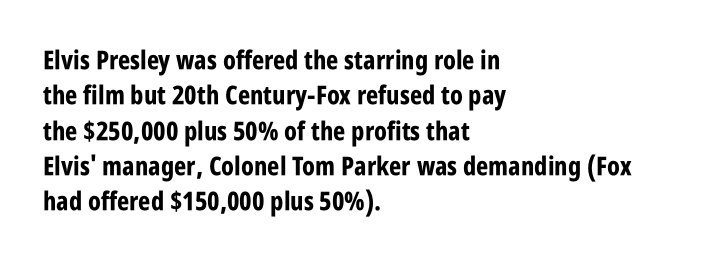
Q: Is the text bold? A: Yes.
Q: Is the text italic (slanted)? A: No, it is upright.
Q: Is the text underlined? A: No.
Q: How is the paragraph aligned? A: Left-aligned.
Q: Is the spacing between letters normal or unusually wide? A: Normal.
Q: Is the spacing between lines tight, normal or loose? A: Normal.
